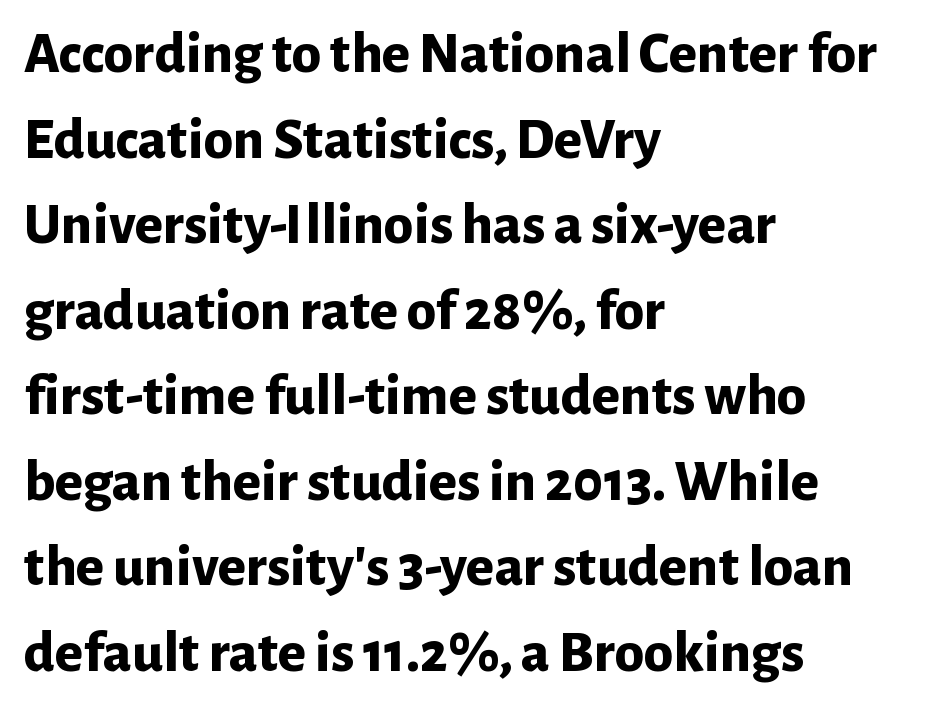
The image shows 59 px bold sans-serif type, upright; set left-aligned, normal line spacing (1.45x), normal letter spacing, not underlined; low stroke contrast and a medium x-height.
